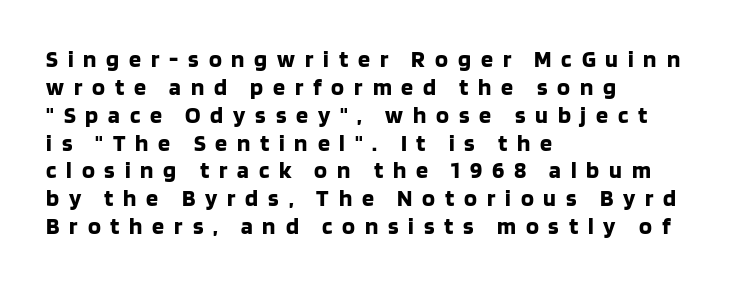
{"italic": "no", "bold": "yes", "underline": "no", "align": "left", "line_spacing_ratio": 1.16, "letter_spacing": "wide", "letter_spacing_em": 0.41, "glyph_px": 24}
